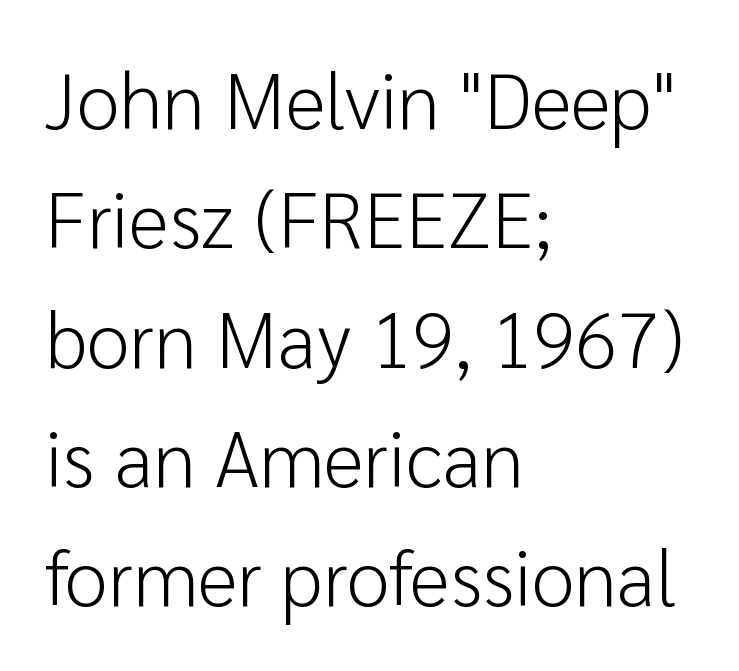
The image shows 78 px light sans-serif type, upright; set left-aligned, normal line spacing (1.53x), normal letter spacing, not underlined; low stroke contrast and a medium x-height.
